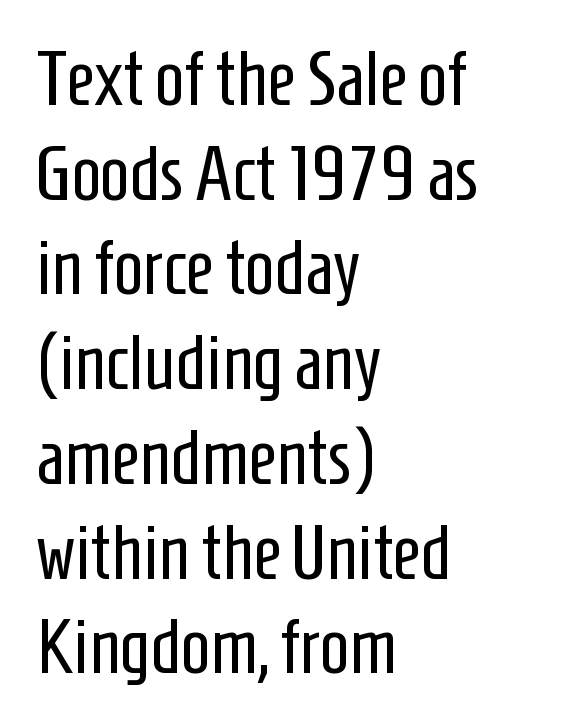
The image shows 77 px regular-weight, condensed sans-serif type, upright; set left-aligned, line spacing 1.23x, normal letter spacing, not underlined; low stroke contrast and a medium x-height.
